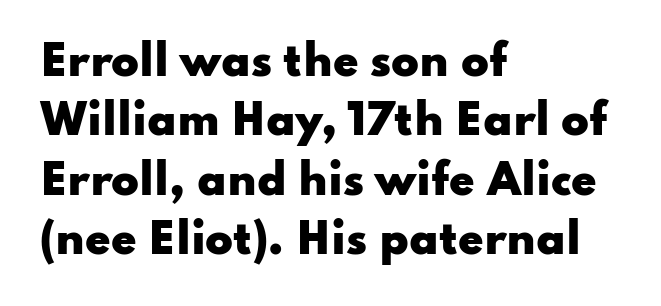
Q: Is the text bold? A: Yes.
Q: Is the text italic (slanted)? A: No, it is upright.
Q: Is the typeface a serif or a sans-serif typeface? A: Sans-serif.
Q: Is the text underlined? A: No.
Q: How is the paragraph aligned? A: Left-aligned.
Q: Is the spacing between letters normal or unusually wide? A: Normal.
Q: Is the spacing between lines tight, normal or loose? A: Normal.
Q: Width (condensed, normal, or wide)? A: Wide.
Q: Stroke contrast? A: Low.
Q: x-height? A: Small.
Q: Monospaced? A: No.
